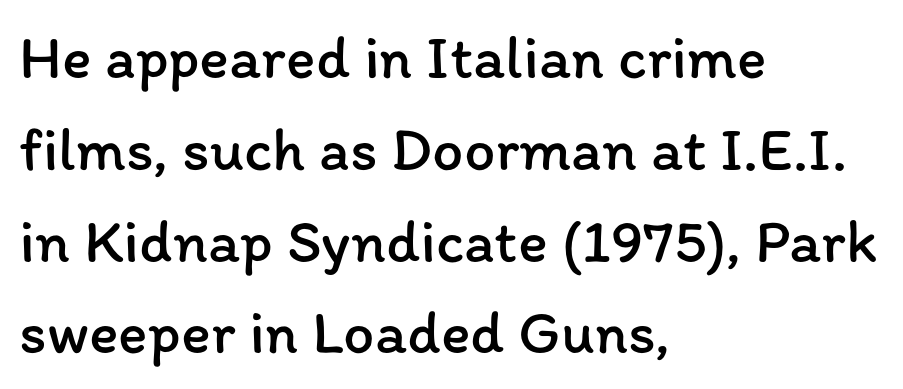
The image shows 62 px regular-weight type, upright; set left-aligned, normal line spacing (1.48x), normal letter spacing, not underlined; low stroke contrast and a medium x-height.
